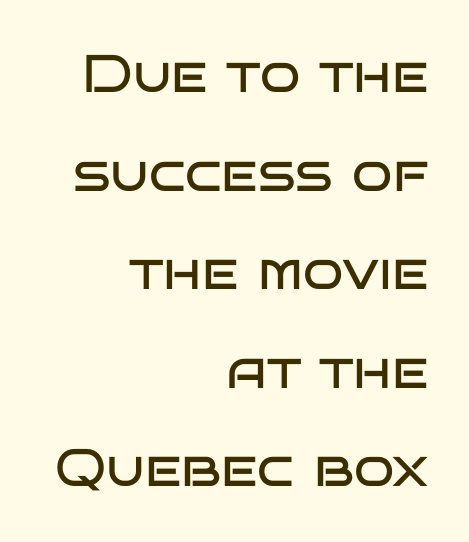
The image shows 53 px regular-weight, wide sans-serif type, upright; set right-aligned, line spacing 1.86x, normal letter spacing, not underlined; low stroke contrast and a large x-height.
